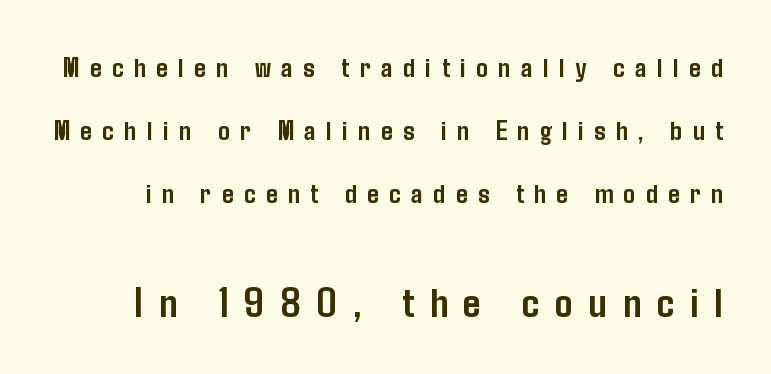
The image shows 44 px semibold, condensed sans-serif type, upright; set loose line spacing (2.18x), unusually wide letter spacing (+0.36 em), not underlined; the second (bottom) block is 1.52x larger; low stroke contrast and a medium x-height.
